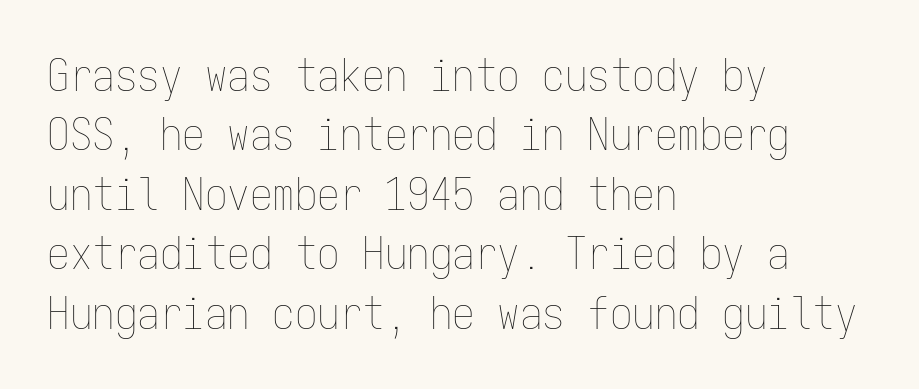
Q: Is the text bold? A: No.
Q: Is the text italic (slanted)? A: No, it is upright.
Q: Is the text underlined? A: No.
Q: How is the paragraph aligned? A: Left-aligned.
Q: Is the spacing between letters normal or unusually wide? A: Normal.
Q: Is the spacing between lines tight, normal or loose? A: Normal.
Q: Width (condensed, normal, or wide)? A: Condensed.
Q: Stroke contrast? A: Low.
Q: x-height? A: Medium.
Q: Monospaced? A: Yes.
